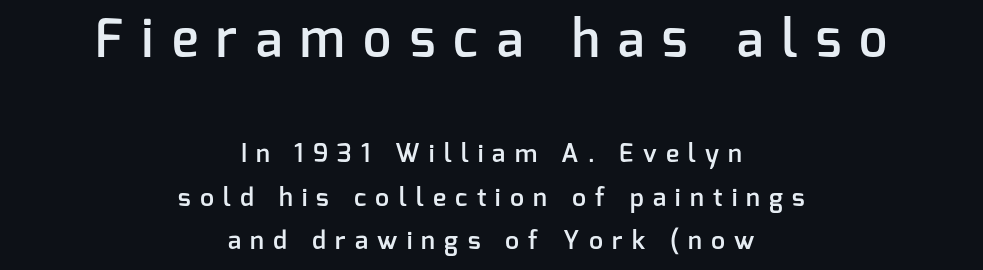
{"serif": "no", "italic": "no", "bold": "semi", "weight": "semibold", "width": "normal", "stroke_contrast": "low", "x_height": "medium", "monospaced": "no", "underline": "no", "align": "center", "line_spacing_ratio": 1.73, "letter_spacing": "wide", "letter_spacing_em": 0.37, "larger_block": "first", "size_ratio": 2.0, "glyph_px": 50}
